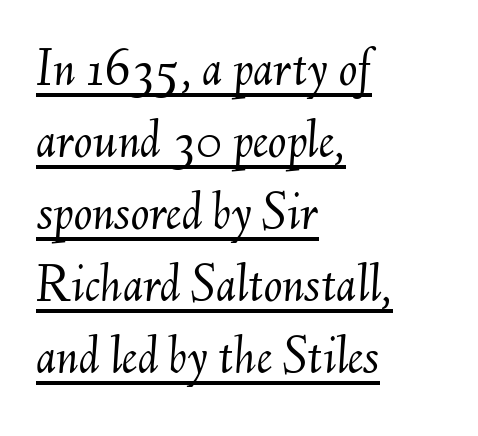
Q: Is the text bold? A: No.
Q: Is the text italic (slanted)? A: Yes, it leans right by about 6 degrees.
Q: Is the text underlined? A: Yes.
Q: How is the paragraph aligned? A: Left-aligned.
Q: Is the spacing between letters normal or unusually wide? A: Normal.
Q: Is the spacing between lines tight, normal or loose? A: Normal.
Q: Width (condensed, normal, or wide)? A: Normal.
Q: Stroke contrast? A: Medium.
Q: x-height? A: Small.
Q: Monospaced? A: No.
